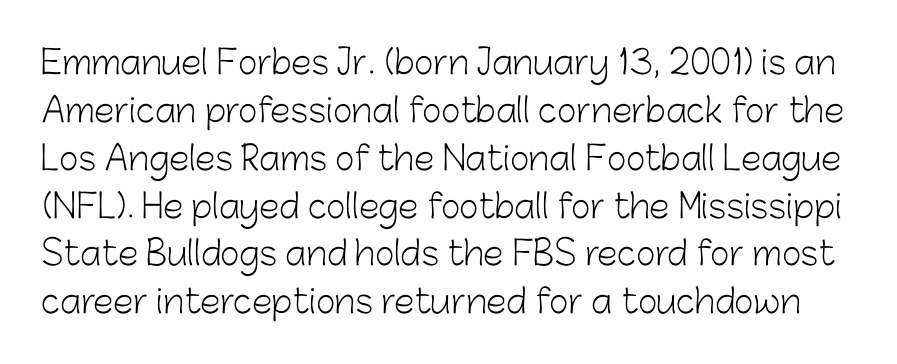
{"serif": "no", "italic": "no", "bold": "no", "weight": "light", "width": "normal", "stroke_contrast": "low", "x_height": "medium", "monospaced": "no", "underline": "no", "line_spacing": "normal", "line_spacing_ratio": 1.45, "letter_spacing": "normal", "letter_spacing_em": 0.0, "glyph_px": 33}
